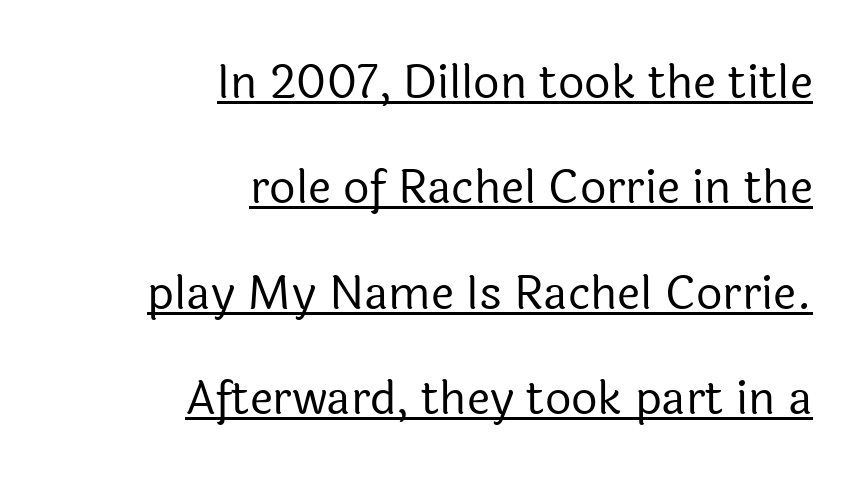
The image shows 46 px regular-weight sans-serif type, upright; set right-aligned, loose line spacing (2.29x), normal letter spacing, underlined; a medium x-height.
